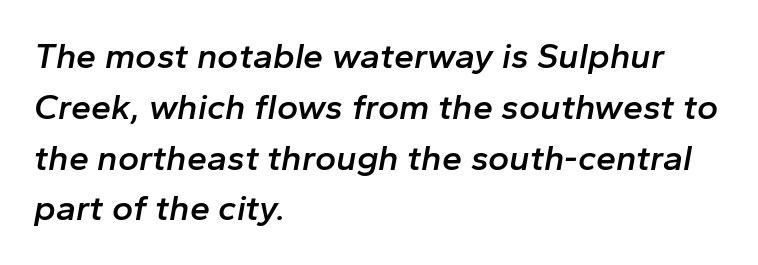
The image shows 36 px semibold type, italic (leaning right); set left-aligned, normal line spacing (1.41x), normal letter spacing, not underlined; low stroke contrast and a medium x-height.
